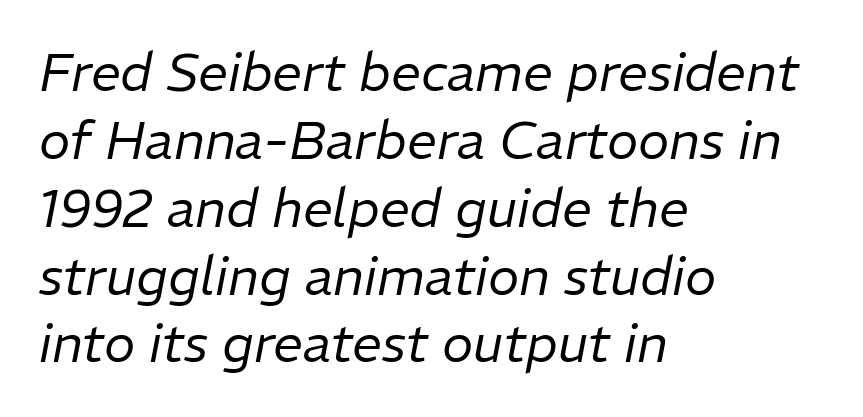
Q: Is the text bold? A: No.
Q: Is the text italic (slanted)? A: Yes, it leans right by about 11 degrees.
Q: Is the text underlined? A: No.
Q: How is the paragraph aligned? A: Left-aligned.
Q: Is the spacing between letters normal or unusually wide? A: Normal.
Q: Is the spacing between lines tight, normal or loose? A: Normal.
Q: Width (condensed, normal, or wide)? A: Normal.
Q: Stroke contrast? A: Low.
Q: x-height? A: Medium.
Q: Monospaced? A: No.
